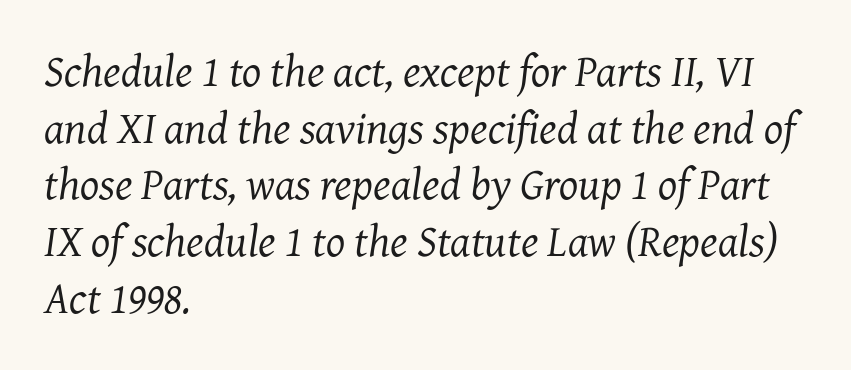
Q: Is the text bold? A: No.
Q: Is the text italic (slanted)? A: Yes, it leans right by about 7 degrees.
Q: Is the typeface a serif or a sans-serif typeface? A: Serif.
Q: Is the text underlined? A: No.
Q: How is the paragraph aligned? A: Left-aligned.
Q: Is the spacing between letters normal or unusually wide? A: Normal.
Q: Is the spacing between lines tight, normal or loose? A: Normal.
Q: Width (condensed, normal, or wide)? A: Normal.
Q: Stroke contrast? A: Medium.
Q: x-height? A: Medium.
Q: Monospaced? A: No.
